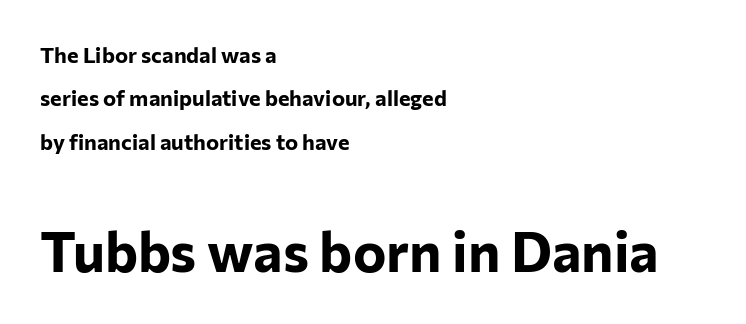
Q: Is the text bold? A: Yes.
Q: Is the text italic (slanted)? A: No, it is upright.
Q: Is the typeface a serif or a sans-serif typeface? A: Sans-serif.
Q: Is the text underlined? A: No.
Q: How is the paragraph aligned? A: Left-aligned.
Q: Is the spacing between letters normal or unusually wide? A: Normal.
Q: Is the spacing between lines tight, normal or loose? A: Loose.
Q: Which block of text is set in a larger size, the first (top) or the second (bottom)? A: The second (bottom) one.
Q: Width (condensed, normal, or wide)? A: Normal.
Q: Stroke contrast? A: Low.
Q: x-height? A: Medium.
Q: Monospaced? A: No.
